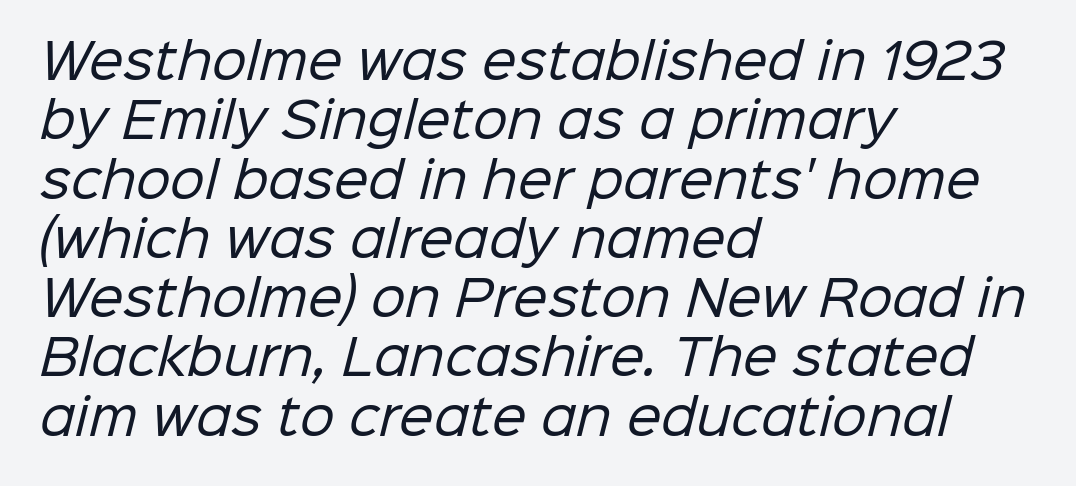
The zone under the glyphs is completely vacant. No heavy texture on the line: the type isn't bold. The passage shown is typeset with a sans-serif family. You could call the tracking neutral — neither tight nor loose.
